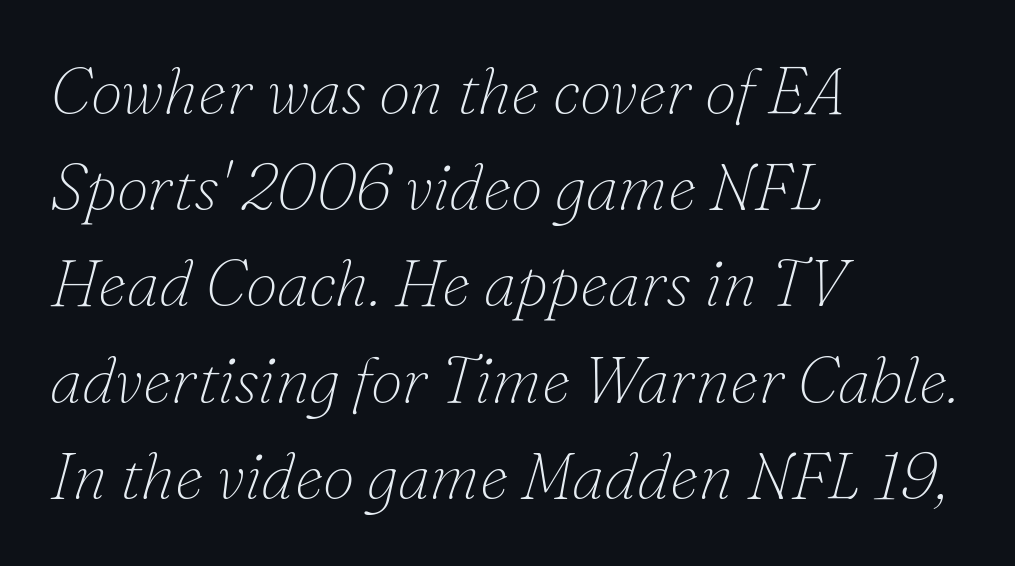
The image shows 65 px thin serif type, italic (leaning right); set left-aligned, normal line spacing (1.48x), normal letter spacing, not underlined; low stroke contrast and a small x-height.
